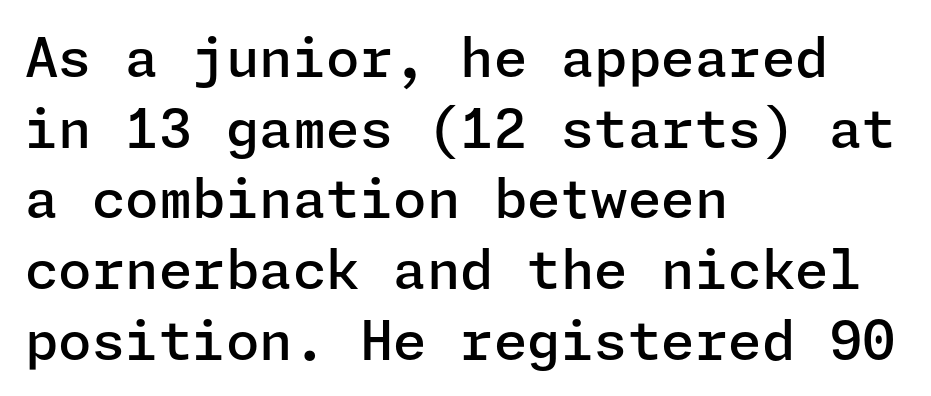
{"serif": "no", "italic": "no", "bold": "semi", "weight": "semibold", "width": "normal", "stroke_contrast": "low", "x_height": "medium", "underline": "no", "align": "left", "line_spacing": "normal", "line_spacing_ratio": 1.31, "letter_spacing": "normal", "letter_spacing_em": 0.0, "glyph_px": 54}
